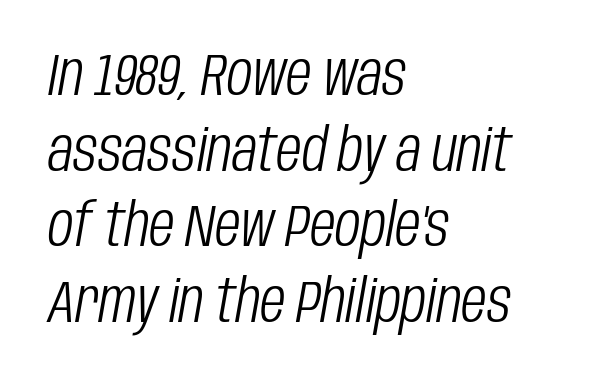
The image shows 59 px light, condensed type, italic (leaning right); set left-aligned, normal line spacing (1.28x), normal letter spacing, not underlined; low stroke contrast and a large x-height.
